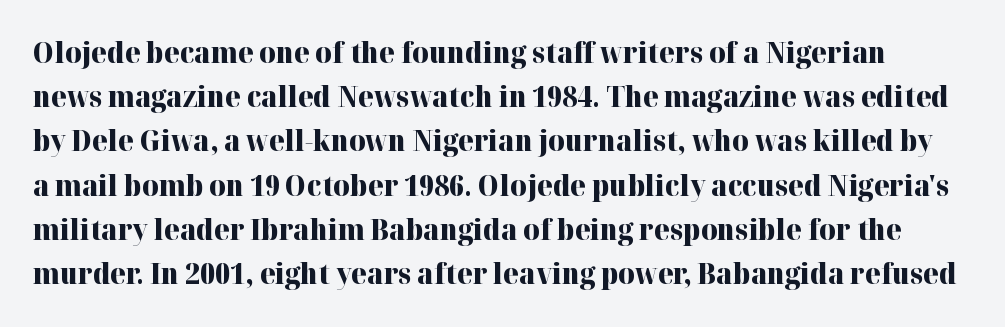
{"serif": "yes", "italic": "no", "bold": "yes", "weight": "heavy", "width": "normal", "stroke_contrast": "high", "x_height": "medium", "monospaced": "no", "underline": "no", "line_spacing": "normal", "line_spacing_ratio": 1.58, "letter_spacing": "normal", "letter_spacing_em": 0.0, "glyph_px": 28}
